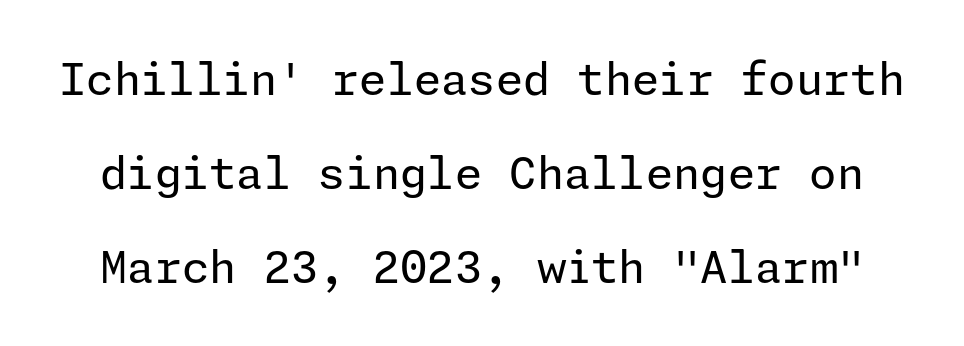
The image shows 44 px regular-weight sans-serif type, upright; set loose line spacing (2.14x), normal letter spacing, not underlined; low stroke contrast and a medium x-height.
